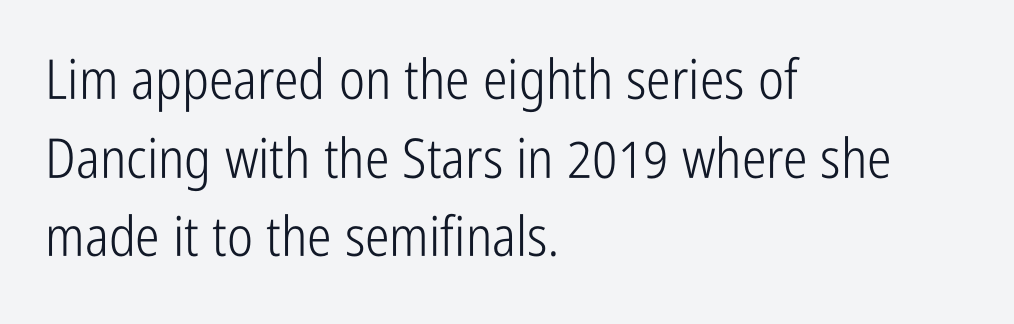
{"serif": "no", "italic": "no", "bold": "no", "weight": "light", "width": "condensed", "stroke_contrast": "low", "x_height": "medium", "monospaced": "no", "underline": "no", "align": "left", "line_spacing": "normal", "line_spacing_ratio": 1.43, "letter_spacing": "normal", "letter_spacing_em": 0.0, "glyph_px": 55}
